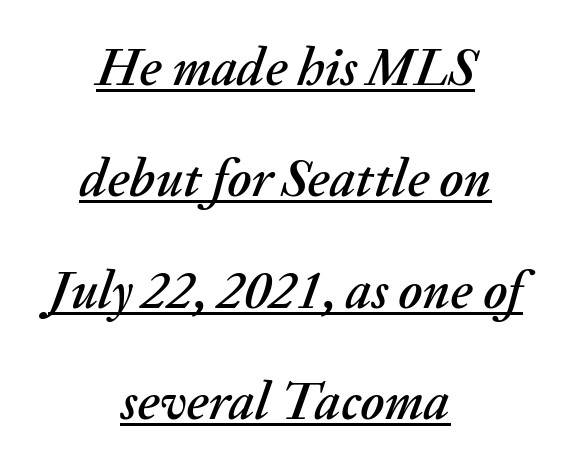
The image shows 53 px text type, italic (leaning right); set centered, loose line spacing (2.1x), normal letter spacing, underlined; medium stroke contrast and a medium x-height.
